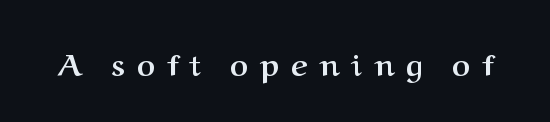
{"serif": "yes", "italic": "no", "bold": "yes", "weight": "semibold", "width": "normal", "stroke_contrast": "medium", "x_height": "medium", "monospaced": "no", "underline": "no", "letter_spacing": "wide", "letter_spacing_em": 0.39, "glyph_px": 31}
